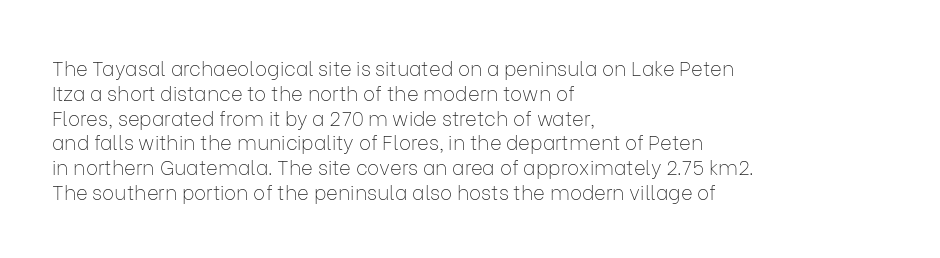
Q: Is the text bold? A: No.
Q: Is the text italic (slanted)? A: No, it is upright.
Q: Is the text underlined? A: No.
Q: How is the paragraph aligned? A: Left-aligned.
Q: Is the spacing between letters normal or unusually wide? A: Normal.
